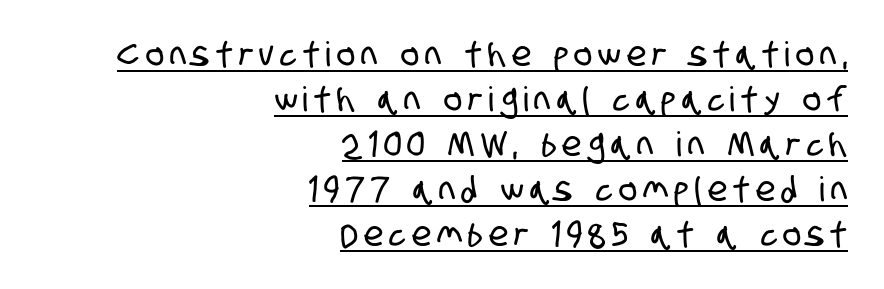
{"serif": "no", "width": "condensed", "stroke_contrast": "low", "x_height": "large", "monospaced": "no", "underline": "yes", "align": "right", "line_spacing": "normal", "line_spacing_ratio": 1.32, "glyph_px": 34}
